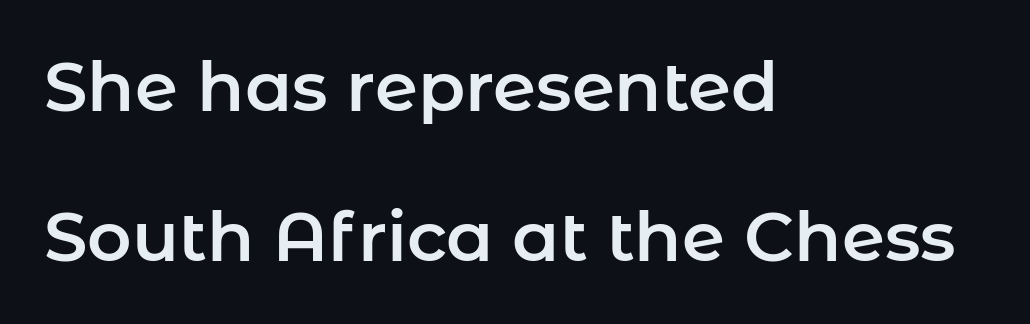
{"serif": "no", "italic": "no", "width": "normal", "stroke_contrast": "low", "x_height": "medium", "monospaced": "no", "underline": "no", "align": "left", "line_spacing": "loose", "line_spacing_ratio": 2.18, "letter_spacing": "normal", "letter_spacing_em": 0.0, "glyph_px": 69}
